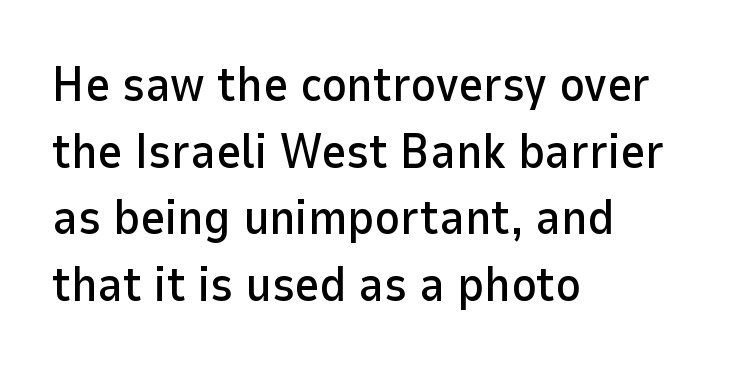
Q: Is the text italic (slanted)? A: No, it is upright.
Q: Is the typeface a serif or a sans-serif typeface? A: Sans-serif.
Q: Is the text underlined? A: No.
Q: How is the paragraph aligned? A: Left-aligned.
Q: Is the spacing between letters normal or unusually wide? A: Normal.
Q: Is the spacing between lines tight, normal or loose? A: Normal.
Q: Width (condensed, normal, or wide)? A: Normal.
Q: Stroke contrast? A: Low.
Q: x-height? A: Medium.
Q: Monospaced? A: No.
